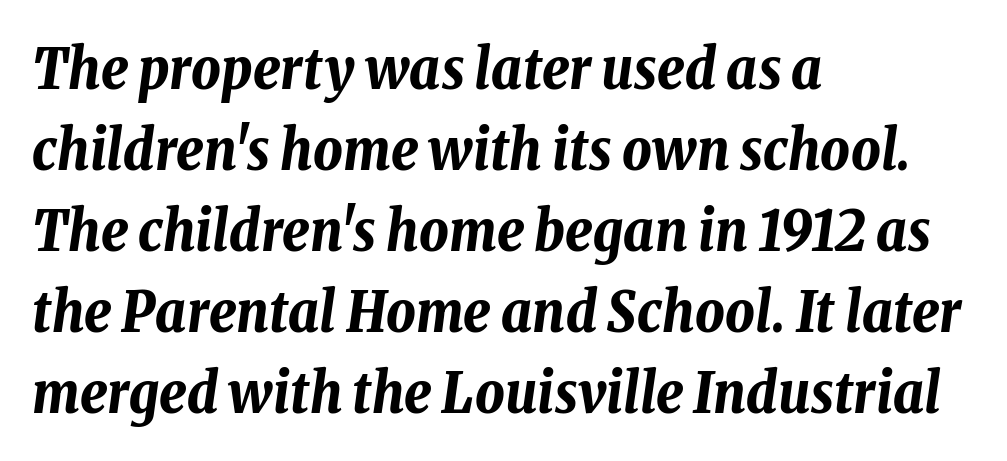
Regarding leading, the lines here are spaced in the standard way. Words float on clear page, feet unadorned. Summary of weight: heavy, a full bold. The letters sit at their default tracking, neither squeezed nor spread. These lines are rendered in a variable-pitch font. All the whitespace from short lines collects on the right.
